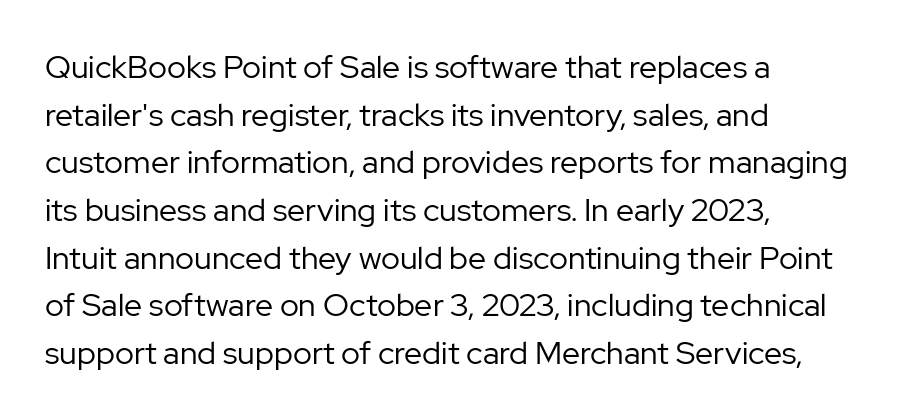
The image shows 32 px regular-weight sans-serif type, upright; set left-aligned, normal line spacing (1.49x), normal letter spacing, not underlined; low stroke contrast and a medium x-height.
